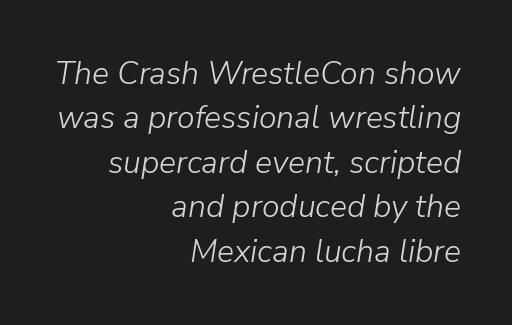
{"italic": "yes", "lean": "right", "slant_degrees": 9, "bold": "no", "weight": "light", "width": "normal", "stroke_contrast": "low", "x_height": "medium", "monospaced": "no", "underline": "no", "align": "right", "line_spacing": "normal", "line_spacing_ratio": 1.39, "letter_spacing": "normal", "letter_spacing_em": 0.0, "glyph_px": 32}
